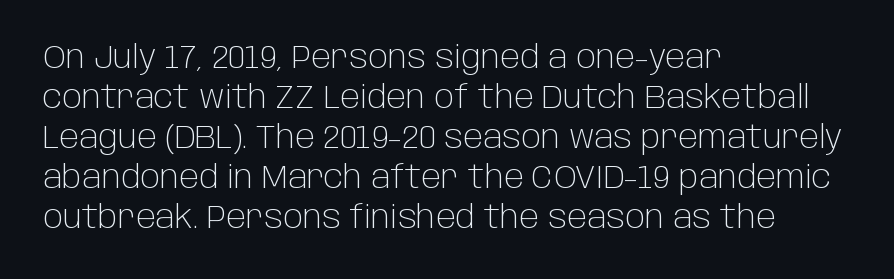
Q: Is the text bold? A: No.
Q: Is the text italic (slanted)? A: No, it is upright.
Q: Is the typeface a serif or a sans-serif typeface? A: Sans-serif.
Q: Is the text underlined? A: No.
Q: How is the paragraph aligned? A: Left-aligned.
Q: Is the spacing between letters normal or unusually wide? A: Normal.
Q: Is the spacing between lines tight, normal or loose? A: Normal.
Q: Width (condensed, normal, or wide)? A: Normal.
Q: Stroke contrast? A: Low.
Q: x-height? A: Large.
Q: Monospaced? A: No.
